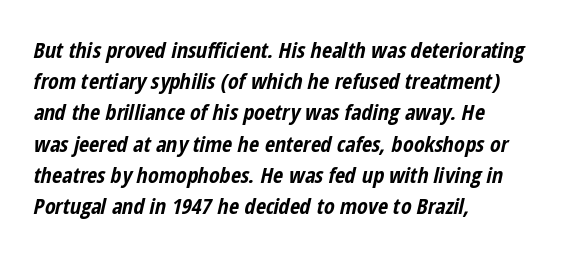
Just letters on the line, the space beneath them empty. Where is the straight margin? On the left. Heavy-handed strokes throughout: this text is bold. These lines were composed using italics. Caption: standard tracking, unaltered. Horizontal bands of white between lines are of average thickness.
